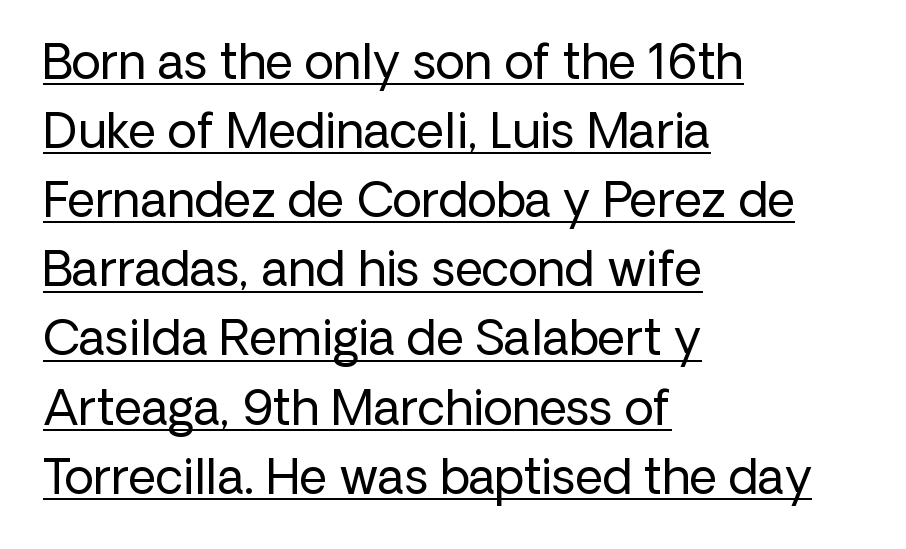
Q: Is the text bold? A: No.
Q: Is the text italic (slanted)? A: No, it is upright.
Q: Is the typeface a serif or a sans-serif typeface? A: Sans-serif.
Q: Is the text underlined? A: Yes.
Q: How is the paragraph aligned? A: Left-aligned.
Q: Is the spacing between letters normal or unusually wide? A: Normal.
Q: Is the spacing between lines tight, normal or loose? A: Normal.
Q: Width (condensed, normal, or wide)? A: Normal.
Q: Stroke contrast? A: Low.
Q: x-height? A: Medium.
Q: Monospaced? A: No.
